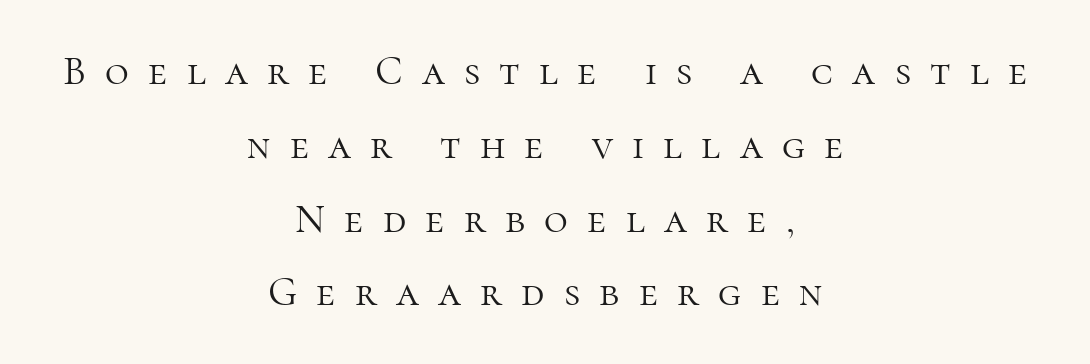
Check the space under the baseline: it is left empty. Vertical strokes here are truly vertical. The rendering inserts visible extra space after every character. A centered setting, common on invitations and titles, is used for this passage.
